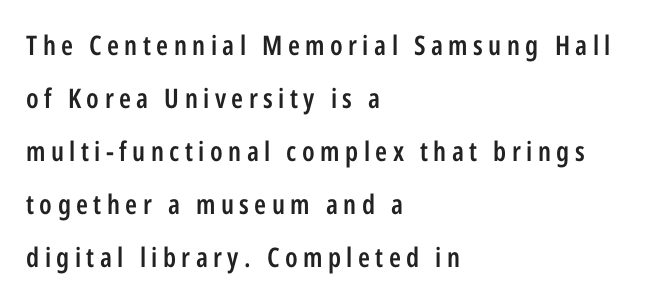
The image shows 27 px text type, upright; set left-aligned, loose line spacing (1.96x), unusually wide letter spacing (+0.2 em), not underlined.
